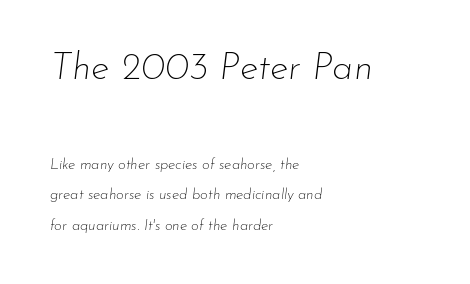
{"italic": "yes", "lean": "right", "slant_degrees": 7, "bold": "no", "weight": "thin", "width": "normal", "stroke_contrast": "low", "x_height": "small", "monospaced": "no", "underline": "no", "align": "left", "line_spacing": "loose", "line_spacing_ratio": 2.02, "letter_spacing": "normal", "letter_spacing_em": 0.0, "larger_block": "first", "size_ratio": 2.53, "glyph_px": 38}
